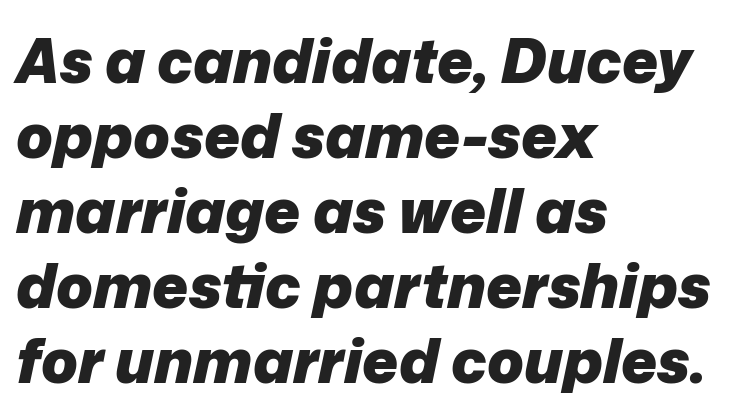
{"italic": "yes", "lean": "right", "slant_degrees": 12, "bold": "yes", "weight": "heavy", "width": "normal", "stroke_contrast": "low", "x_height": "medium", "monospaced": "no", "underline": "no", "align": "left", "line_spacing_ratio": 1.23, "letter_spacing": "normal", "letter_spacing_em": 0.0, "glyph_px": 61}
